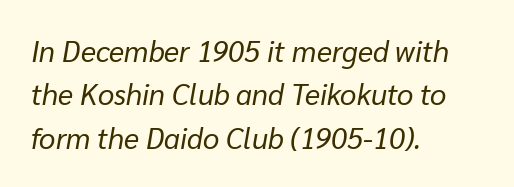
The image shows 29 px regular-weight type, italic (leaning right); set left-aligned, normal line spacing (1.5x), normal letter spacing, not underlined; low stroke contrast and a medium x-height.
